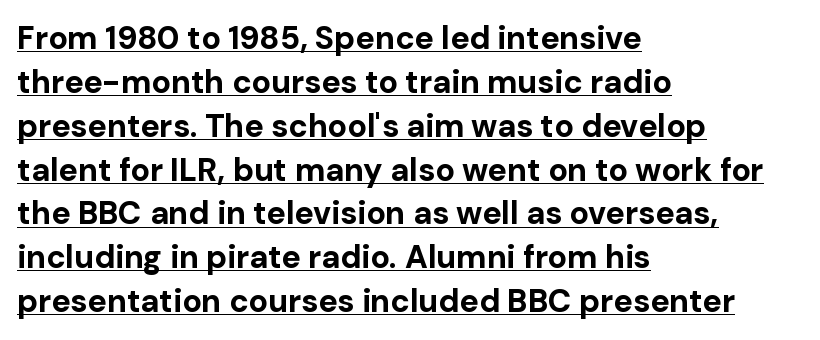
The image shows 32 px bold sans-serif type, upright; set left-aligned, normal line spacing (1.37x), normal letter spacing, underlined; low stroke contrast and a medium x-height.
